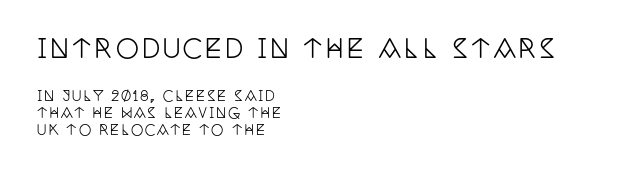
Beneath every word, the page is bare. The font's upright variant was chosen for this text. The first block has been scaled up relative to the second. The paragraph shown leans on its left margin.
